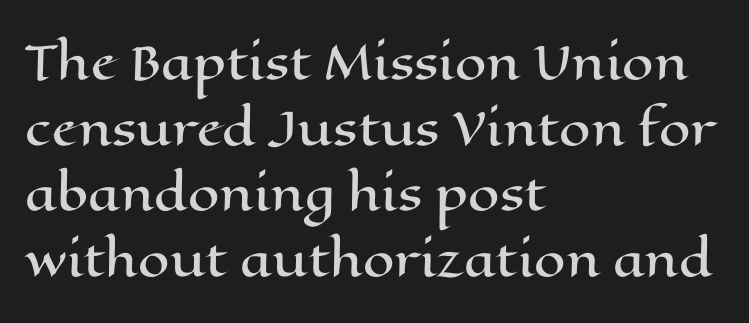
{"italic": "no", "width": "wide", "stroke_contrast": "high", "x_height": "medium", "monospaced": "no", "underline": "no", "align": "left", "line_spacing": "normal", "line_spacing_ratio": 1.46, "letter_spacing": "normal", "letter_spacing_em": 0.0, "glyph_px": 45}
